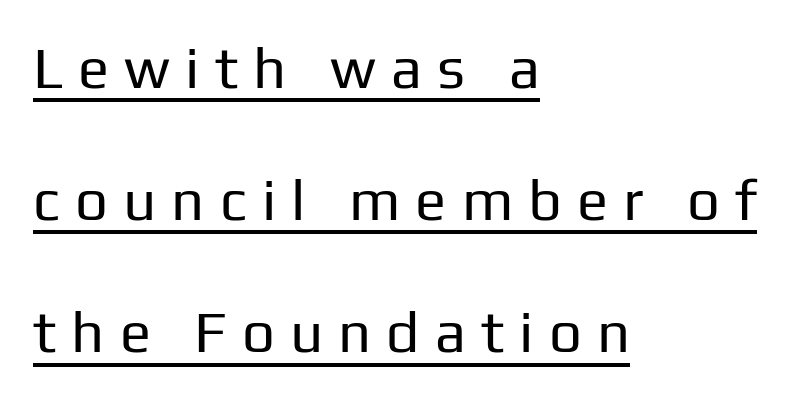
{"serif": "no", "italic": "no", "bold": "no", "weight": "regular", "width": "normal", "stroke_contrast": "low", "x_height": "medium", "monospaced": "no", "underline": "yes", "align": "left", "line_spacing": "loose", "line_spacing_ratio": 2.28, "letter_spacing": "wide", "letter_spacing_em": 0.26, "glyph_px": 58}
